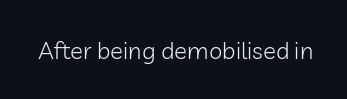
Q: Is the text bold? A: No.
Q: Is the text italic (slanted)? A: No, it is upright.
Q: Is the text underlined? A: No.
Q: Is the spacing between letters normal or unusually wide? A: Normal.
